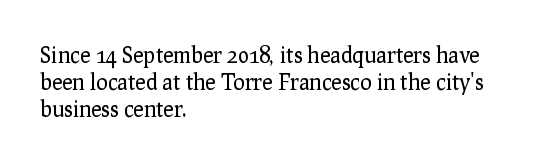
Beneath every word, the page is bare. The lettering holds an erect, upright posture throughout. Caption: face not bold, strokes unweighted. The gaps between neighbouring characters are ordinary and unremarkable.
